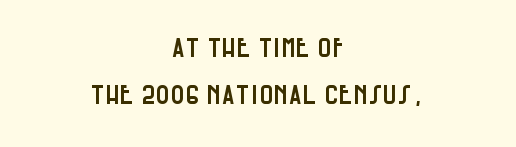
{"italic": "no", "underline": "no", "align": "center", "line_spacing_ratio": 1.8, "letter_spacing": "normal", "letter_spacing_em": 0.0, "glyph_px": 26}
